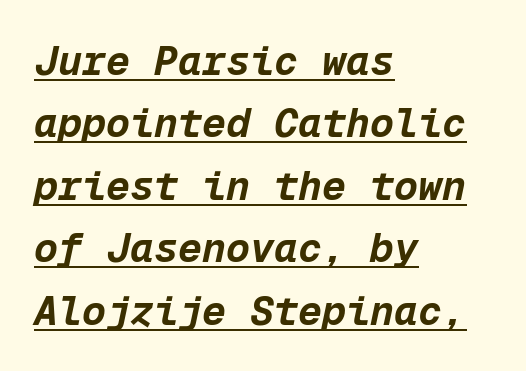
Q: Is the text bold? A: Yes.
Q: Is the text italic (slanted)? A: Yes, it leans right by about 12 degrees.
Q: Is the text underlined? A: Yes.
Q: How is the paragraph aligned? A: Left-aligned.
Q: Is the spacing between letters normal or unusually wide? A: Normal.
Q: Is the spacing between lines tight, normal or loose? A: Normal.
Q: Width (condensed, normal, or wide)? A: Normal.
Q: Stroke contrast? A: Low.
Q: x-height? A: Medium.
Q: Monospaced? A: Yes.
